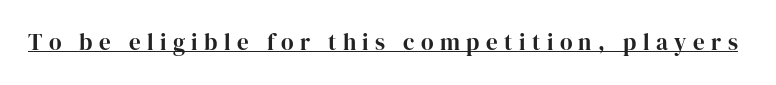
The image shows 23 px text type, upright; set unusually wide letter spacing (+0.28 em), underlined.
